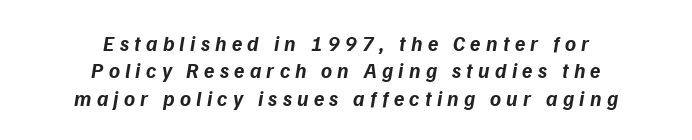
The image shows 21 px bold type; set centered, normal line spacing (1.3x), unusually wide letter spacing (+0.25 em), not underlined.
